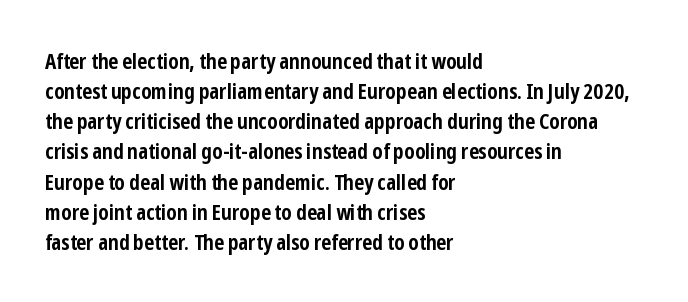
Q: Is the text bold? A: Yes.
Q: Is the text italic (slanted)? A: No, it is upright.
Q: Is the text underlined? A: No.
Q: How is the paragraph aligned? A: Left-aligned.
Q: Is the spacing between letters normal or unusually wide? A: Normal.
Q: Is the spacing between lines tight, normal or loose? A: Normal.
